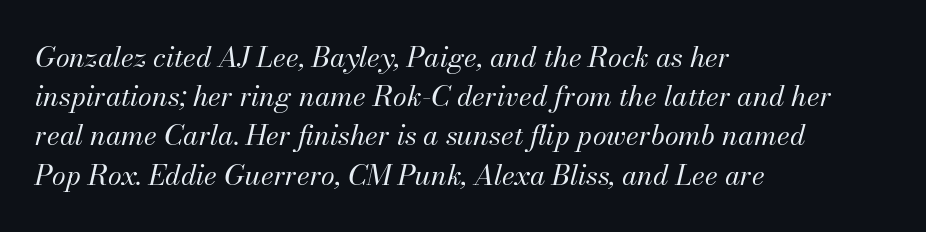
The characters are drawn with everyday or finer stroke widths. The leading is moderate, giving the passage an even texture. Descenders are the only things crossing below the line. Horizontal alignment here is leftward, the default for most running prose. Tracking here is standard; glyphs follow each other at the usual distance.
